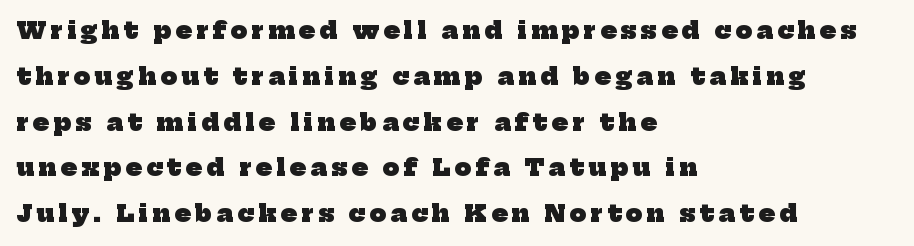
{"bold": "yes", "underline": "no", "align": "left", "line_spacing": "loose", "line_spacing_ratio": 1.99, "letter_spacing": "wide", "letter_spacing_em": 0.2, "glyph_px": 23}
